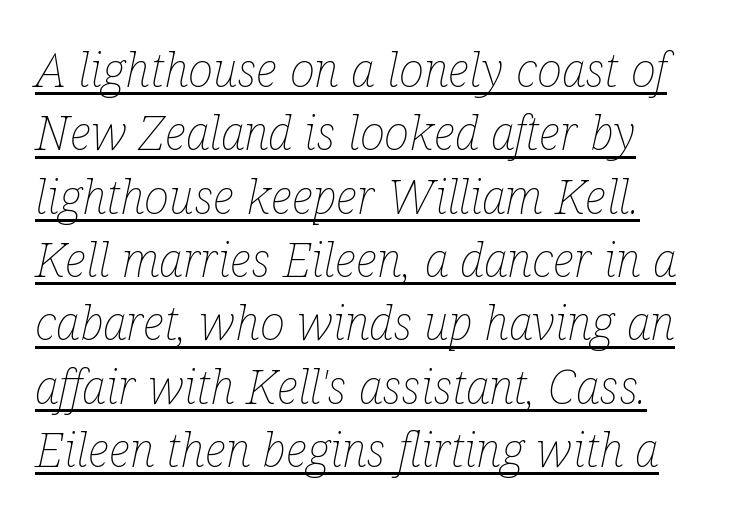
Q: Is the text bold? A: No.
Q: Is the text italic (slanted)? A: Yes, it leans right by about 12 degrees.
Q: Is the text underlined? A: Yes.
Q: Is the spacing between letters normal or unusually wide? A: Normal.
Q: Is the spacing between lines tight, normal or loose? A: Normal.
Q: Width (condensed, normal, or wide)? A: Condensed.
Q: Stroke contrast? A: Low.
Q: x-height? A: Medium.
Q: Monospaced? A: No.
